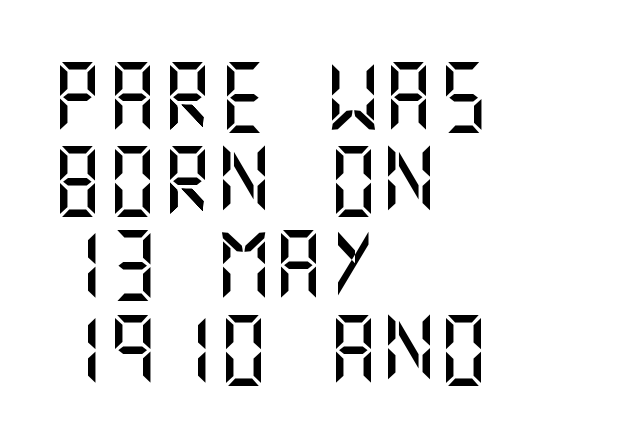
{"serif": "no", "italic": "no", "width": "normal", "stroke_contrast": "medium", "x_height": "large", "underline": "no", "align": "left", "line_spacing_ratio": 1.22, "letter_spacing": "normal", "letter_spacing_em": 0.0, "glyph_px": 69}
